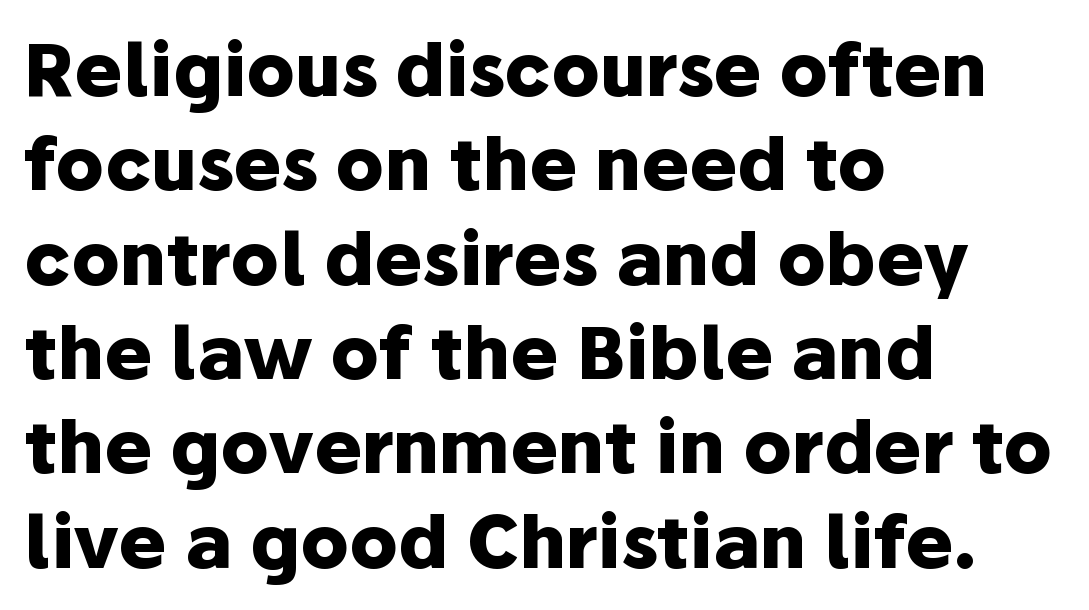
The image shows 72 px heavy sans-serif type, upright; set left-aligned, normal line spacing (1.31x), normal letter spacing, not underlined; low stroke contrast and a medium x-height.
